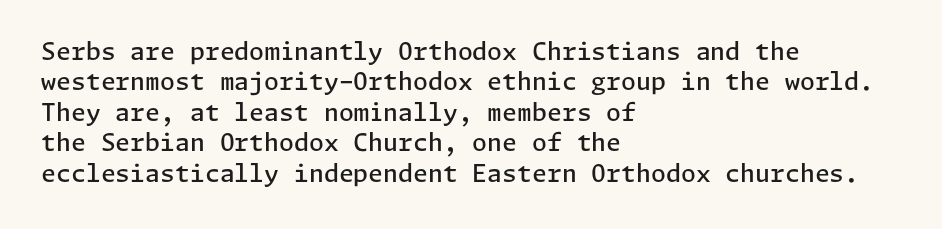
Q: Is the text bold? A: Semi-bold.
Q: Is the text italic (slanted)? A: No, it is upright.
Q: Is the text underlined? A: No.
Q: How is the paragraph aligned? A: Left-aligned.
Q: Is the spacing between letters normal or unusually wide? A: Normal.
Q: Is the spacing between lines tight, normal or loose? A: Normal.
